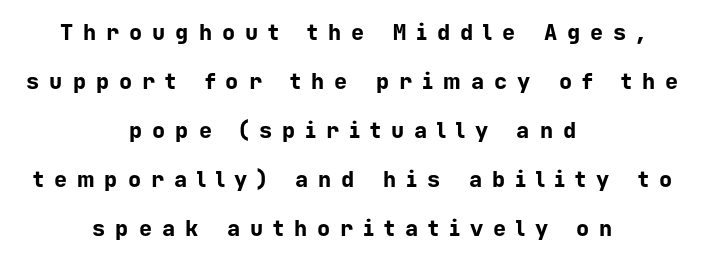
Ascenders rise straight up at ninety degrees. In terms of letterspacing, this is a distinctly airy, spread setting. A typesetter would call this leading open, well beyond the default. As a designer I'd log this as weight 700, bold. Words float on clear page, feet unadorned.
